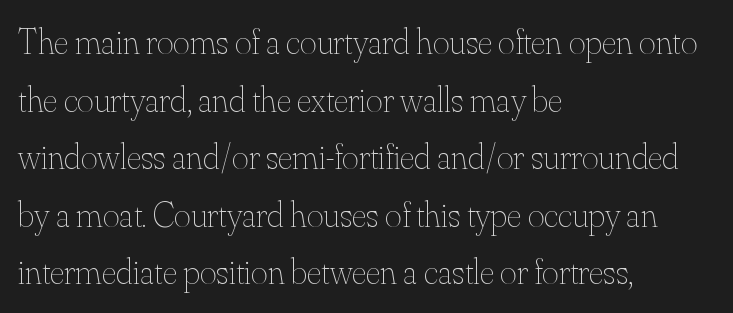
This is not heavy type; no bold has been used. This rendering features lettering with no underline. The paragraph shown leans on its left margin. Regarding leading, the lines here are spaced in the standard way. If you drew a line through each stem, it would be perfectly vertical. Looks like regular typesetting: each glyph gets only the width it needs.
